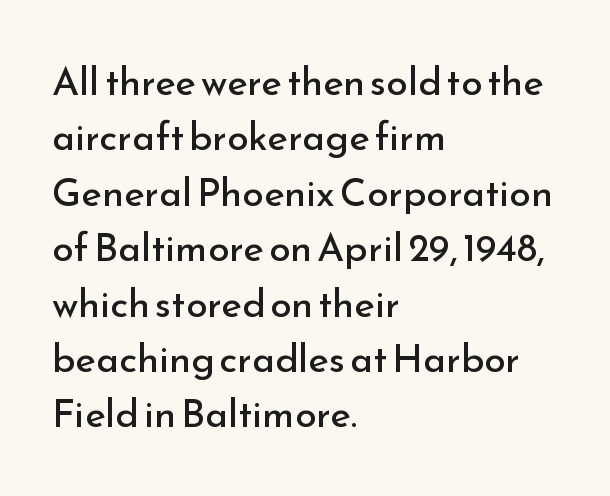
Q: Is the text bold? A: No.
Q: Is the text italic (slanted)? A: No, it is upright.
Q: Is the typeface a serif or a sans-serif typeface? A: Sans-serif.
Q: Is the text underlined? A: No.
Q: How is the paragraph aligned? A: Left-aligned.
Q: Is the spacing between letters normal or unusually wide? A: Normal.
Q: Is the spacing between lines tight, normal or loose? A: Normal.
Q: Width (condensed, normal, or wide)? A: Normal.
Q: Stroke contrast? A: Low.
Q: x-height? A: Small.
Q: Monospaced? A: No.
